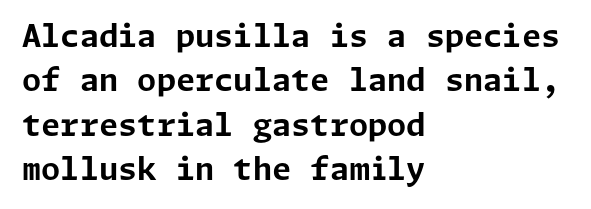
Q: Is the text bold? A: Yes.
Q: Is the text italic (slanted)? A: No, it is upright.
Q: Is the typeface a serif or a sans-serif typeface? A: Sans-serif.
Q: Is the text underlined? A: No.
Q: How is the paragraph aligned? A: Left-aligned.
Q: Is the spacing between letters normal or unusually wide? A: Normal.
Q: Is the spacing between lines tight, normal or loose? A: Normal.
Q: Width (condensed, normal, or wide)? A: Normal.
Q: Stroke contrast? A: Low.
Q: x-height? A: Medium.
